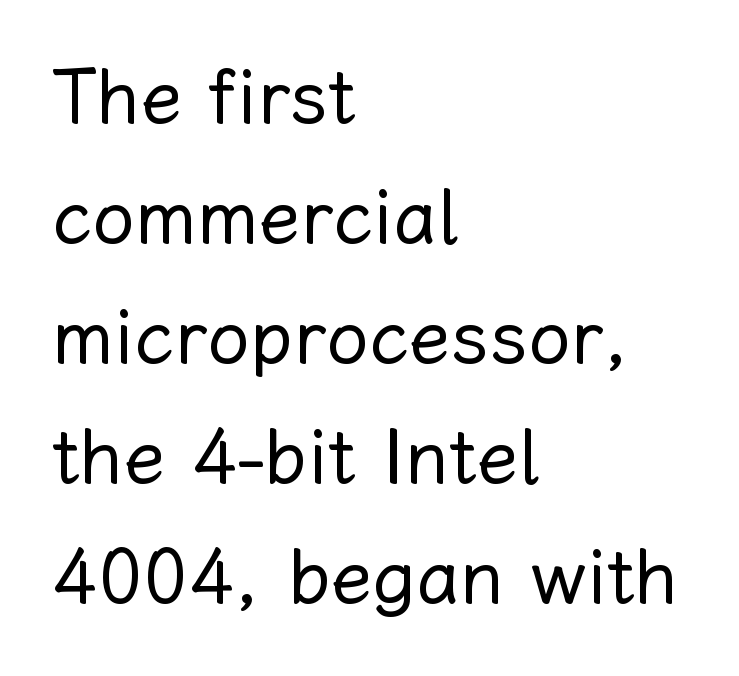
{"italic": "no", "bold": "no", "weight": "regular", "width": "normal", "stroke_contrast": "low", "x_height": "medium", "monospaced": "no", "underline": "no", "align": "left", "line_spacing": "normal", "line_spacing_ratio": 1.58, "letter_spacing": "normal", "letter_spacing_em": 0.0, "glyph_px": 76}
